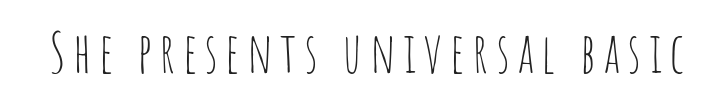
Q: Is the text bold? A: No.
Q: Is the text italic (slanted)? A: No, it is upright.
Q: Is the typeface a serif or a sans-serif typeface? A: Sans-serif.
Q: Is the text underlined? A: No.
Q: Width (condensed, normal, or wide)? A: Condensed.
Q: Stroke contrast? A: Low.
Q: x-height? A: Large.
Q: Monospaced? A: No.
